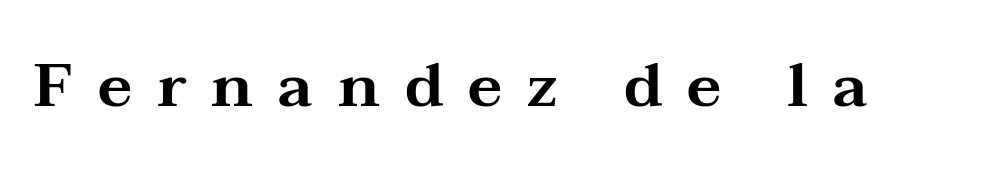
{"serif": "yes", "italic": "no", "width": "wide", "stroke_contrast": "medium", "x_height": "medium", "monospaced": "no", "underline": "no", "letter_spacing": "wide", "letter_spacing_em": 0.41, "glyph_px": 61}
